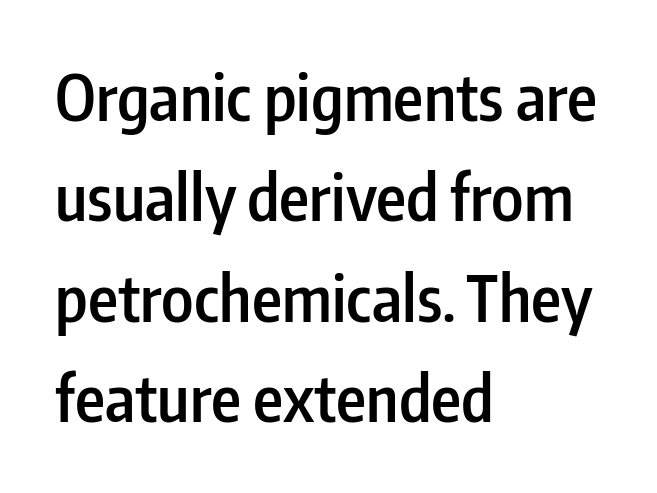
Any mark beneath the type? The region is blank. Tall strokes in this sample are plumb rather than angled. Letter spacing: default. Each new line begins a customary step beneath the previous one. Each letter keeps its own natural width here, so spacing adapts to shape. Does the type have serifs? No, each stem ends abruptly.
